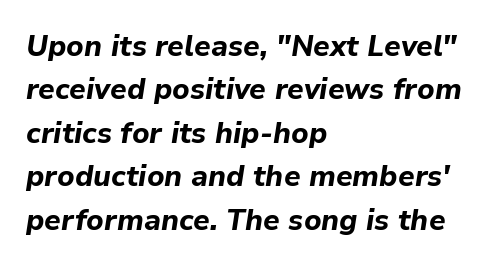
Q: Is the text bold? A: Yes.
Q: Is the text italic (slanted)? A: Yes, it leans right by about 9 degrees.
Q: Is the text underlined? A: No.
Q: How is the paragraph aligned? A: Left-aligned.
Q: Is the spacing between letters normal or unusually wide? A: Normal.
Q: Is the spacing between lines tight, normal or loose? A: Normal.
Q: Width (condensed, normal, or wide)? A: Normal.
Q: Stroke contrast? A: Low.
Q: x-height? A: Medium.
Q: Monospaced? A: No.
